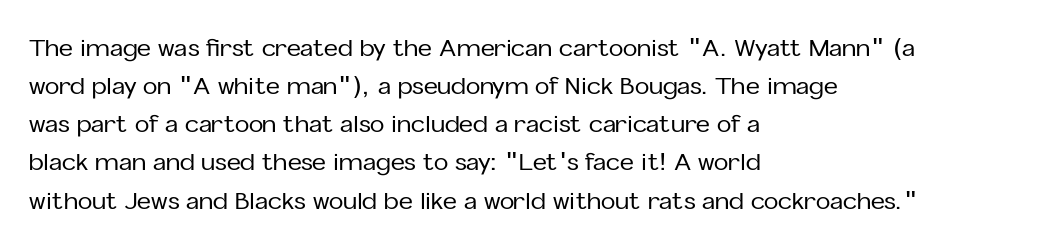
The image shows 24 px text type, upright; set left-aligned, normal line spacing (1.59x), normal letter spacing, not underlined.
